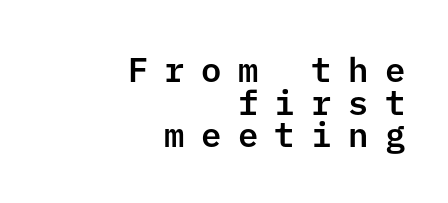
{"serif": "no", "italic": "no", "width": "normal", "stroke_contrast": "low", "x_height": "medium", "underline": "no", "align": "right", "line_spacing": "tight", "line_spacing_ratio": 0.96, "letter_spacing": "wide", "letter_spacing_em": 0.48, "glyph_px": 34}
